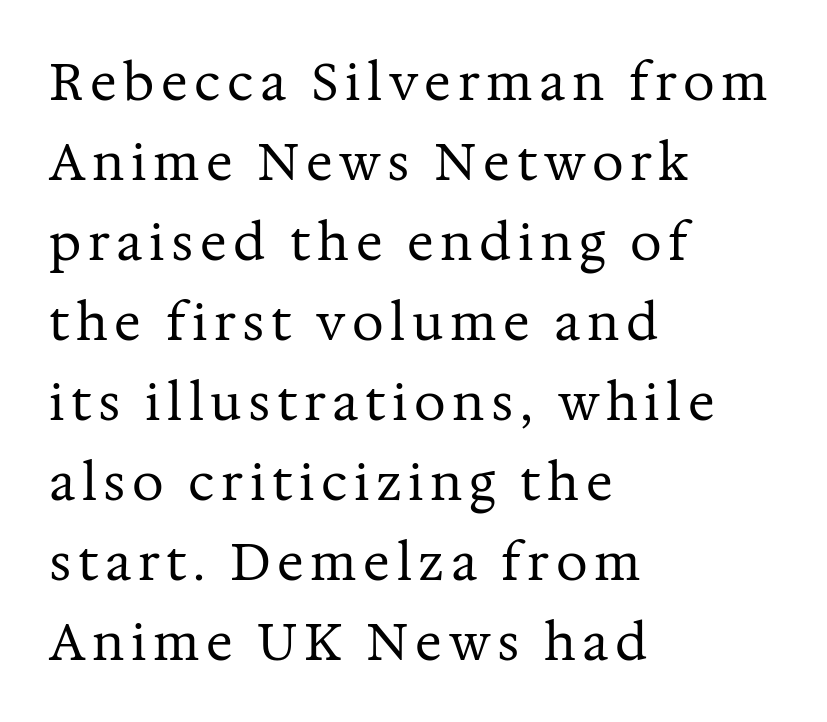
Old-style or modern, the face here clearly has serifs. Where is the straight margin? On the left. The passage shown is not bold in any degree. Vertical spacing — default. Vertical strokes here are truly vertical. Do the characters align in a grid? No, the font is proportional.
